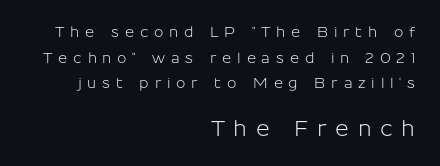
{"italic": "no", "underline": "no", "align": "right", "line_spacing_ratio": 1.83, "letter_spacing": "wide", "letter_spacing_em": 0.41, "larger_block": "second", "size_ratio": 1.5, "glyph_px": 21}
